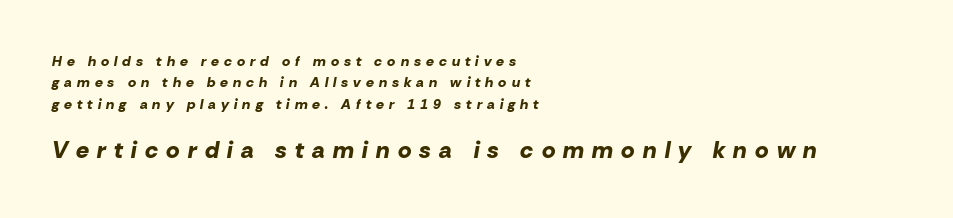
The image shows 23 px bold type, italic (leaning right); set left-aligned, normal line spacing (1.53x), unusually wide letter spacing (+0.36 em), not underlined; the second (bottom) block is 1.64x larger.
